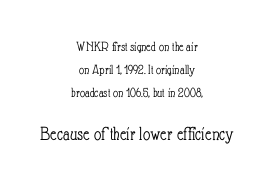
Q: Is the text bold? A: No.
Q: Is the text italic (slanted)? A: No, it is upright.
Q: Is the text underlined? A: No.
Q: How is the paragraph aligned? A: Centered.
Q: Is the spacing between letters normal or unusually wide? A: Normal.
Q: Is the spacing between lines tight, normal or loose? A: Normal.
Q: Which block of text is set in a larger size, the first (top) or the second (bottom)? A: The second (bottom) one.
